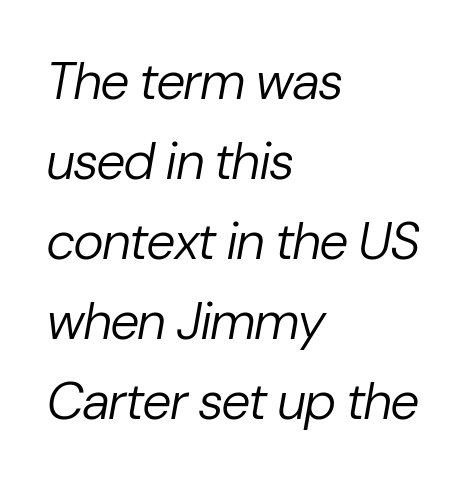
Stroke mass is kept to a normal reading level or below. This sample uses plain, unmodified letter spacing. Descenders hang freely into open space. The line-height multiplier appears to be the usual default. Varying glyph widths throughout — classic text-font behaviour. This sample uses an oblique cut, with every glyph tilted off the vertical.
